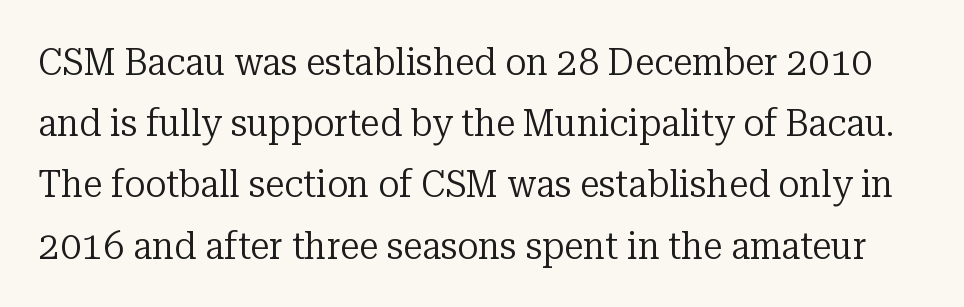
Q: Is the text bold? A: No.
Q: Is the text italic (slanted)? A: No, it is upright.
Q: Is the typeface a serif or a sans-serif typeface? A: Serif.
Q: Is the text underlined? A: No.
Q: Is the spacing between letters normal or unusually wide? A: Normal.
Q: Is the spacing between lines tight, normal or loose? A: Normal.
Q: Width (condensed, normal, or wide)? A: Normal.
Q: Stroke contrast? A: Low.
Q: x-height? A: Medium.
Q: Monospaced? A: No.
